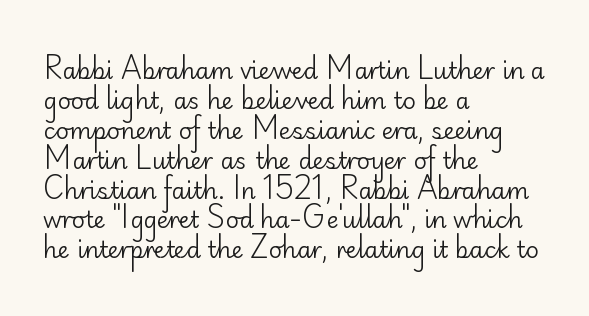
{"italic": "no", "bold": "no", "underline": "no", "align": "left", "line_spacing": "normal", "line_spacing_ratio": 1.3, "letter_spacing": "normal", "letter_spacing_em": 0.0, "glyph_px": 23}
